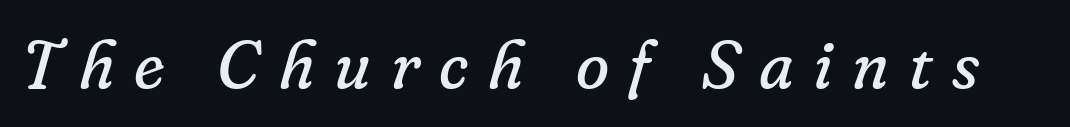
The gaps between neighbouring characters are conspicuously large. The space directly below the letters is spotless. Bold? No — there's no thickening of the strokes. The lettering tilts uniformly, giving the passage an italic look.
